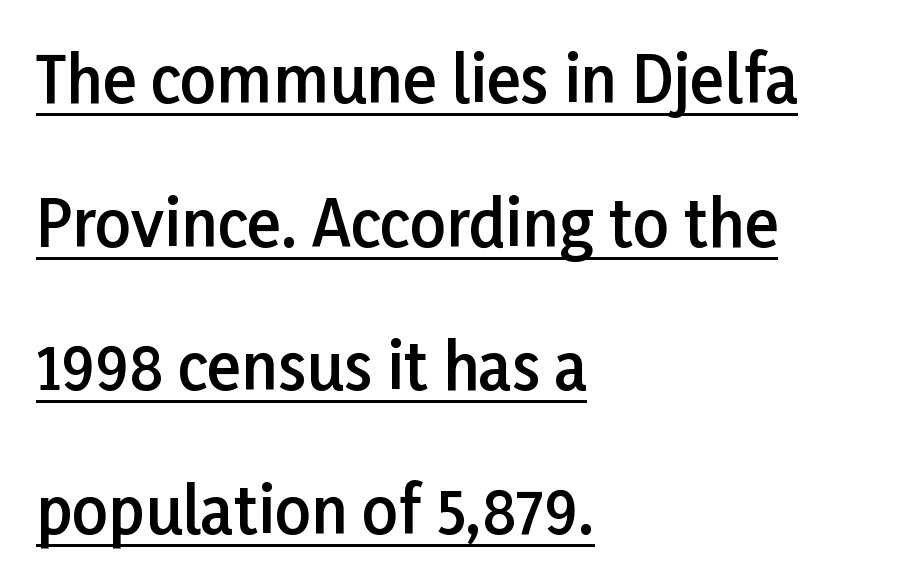
Q: Is the text bold? A: Semi-bold.
Q: Is the text italic (slanted)? A: No, it is upright.
Q: Is the typeface a serif or a sans-serif typeface? A: Sans-serif.
Q: Is the text underlined? A: Yes.
Q: How is the paragraph aligned? A: Left-aligned.
Q: Is the spacing between letters normal or unusually wide? A: Normal.
Q: Is the spacing between lines tight, normal or loose? A: Loose.
Q: Width (condensed, normal, or wide)? A: Normal.
Q: Stroke contrast? A: Low.
Q: x-height? A: Medium.
Q: Monospaced? A: No.
